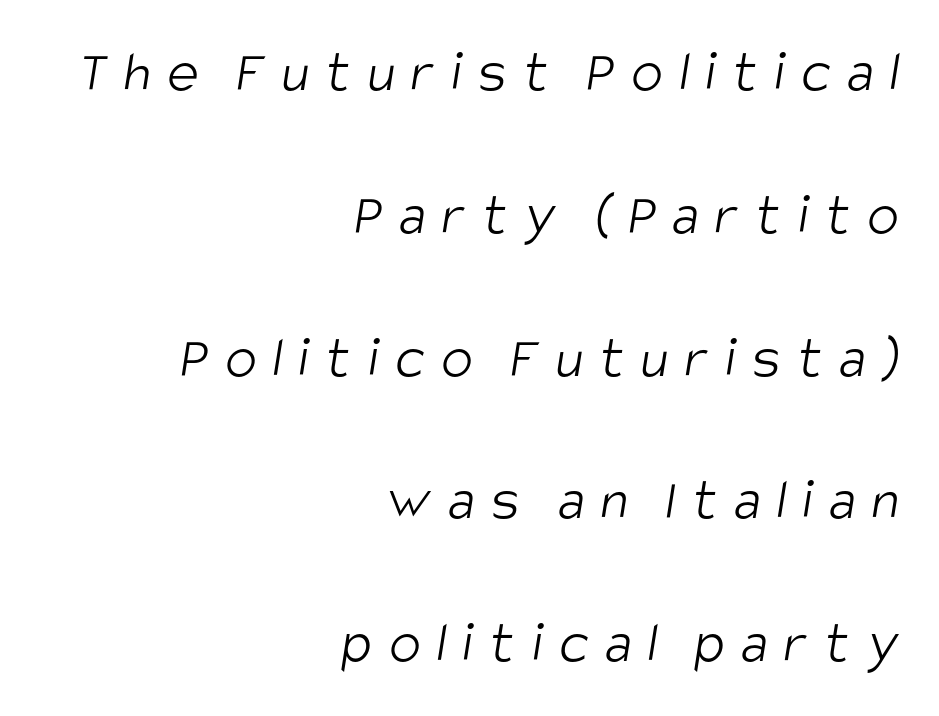
The image shows 59 px light, condensed sans-serif type; set right-aligned, loose line spacing (2.42x), unusually wide letter spacing (+0.28 em), not underlined; low stroke contrast and a large x-height.
